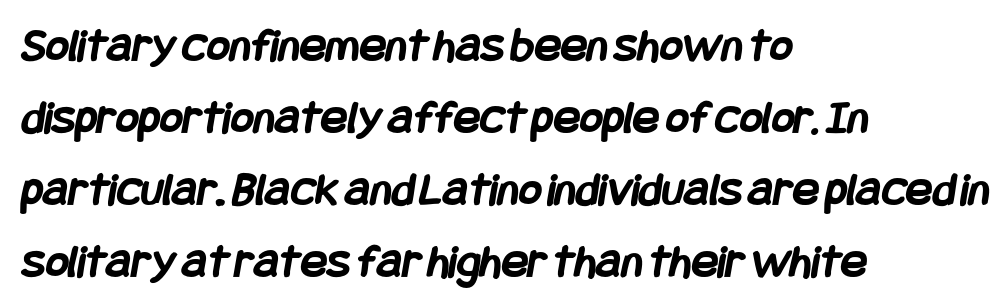
The image shows 49 px semibold, condensed sans-serif type; set left-aligned, normal line spacing (1.47x), normal letter spacing, not underlined; low stroke contrast and a large x-height.
